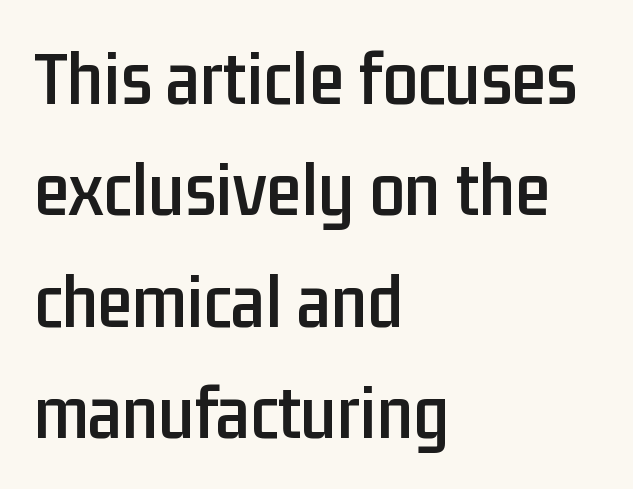
Q: Is the text italic (slanted)? A: No, it is upright.
Q: Is the typeface a serif or a sans-serif typeface? A: Sans-serif.
Q: Is the text underlined? A: No.
Q: How is the paragraph aligned? A: Left-aligned.
Q: Is the spacing between letters normal or unusually wide? A: Normal.
Q: Is the spacing between lines tight, normal or loose? A: Normal.
Q: Width (condensed, normal, or wide)? A: Condensed.
Q: Stroke contrast? A: Low.
Q: x-height? A: Medium.
Q: Monospaced? A: No.
